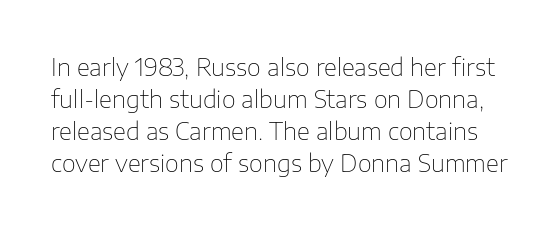
Q: Is the text bold? A: No.
Q: Is the text italic (slanted)? A: No, it is upright.
Q: Is the text underlined? A: No.
Q: Is the spacing between letters normal or unusually wide? A: Normal.
Q: Is the spacing between lines tight, normal or loose? A: Normal.
